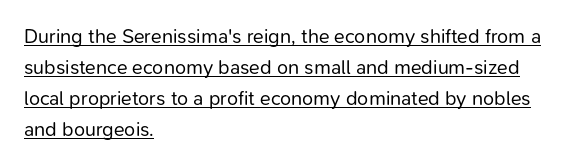
The passage is arranged the way most books set body copy — flush left. Heaviness? Minimal to ordinary, like unemphasized prose. Characters remain perfectly vertical along every line. This rendering leaves character spacing at its baseline value. Underlined type.
